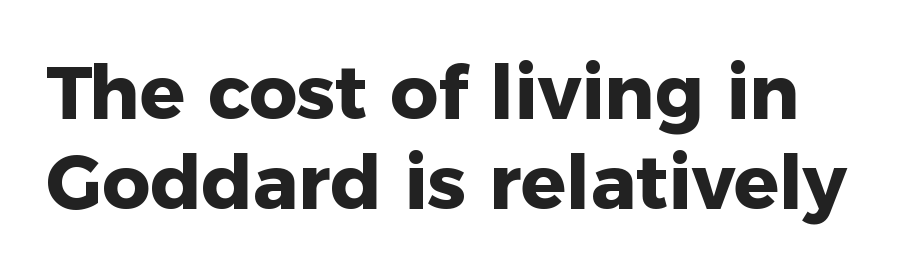
{"serif": "no", "italic": "no", "bold": "yes", "weight": "heavy", "width": "normal", "stroke_contrast": "low", "x_height": "medium", "monospaced": "no", "underline": "no", "line_spacing_ratio": 1.2, "letter_spacing": "normal", "letter_spacing_em": 0.0, "glyph_px": 75}
